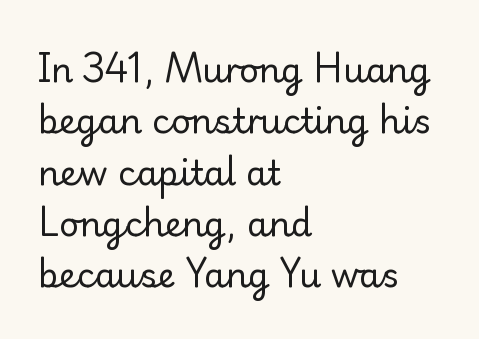
The image shows 34 px regular-weight serif type, upright; set left-aligned, normal line spacing (1.51x), normal letter spacing, not underlined; low stroke contrast and a small x-height.
